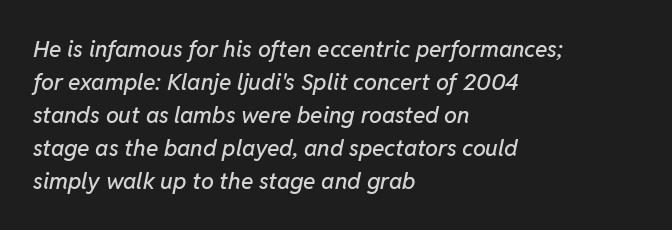
The image shows 23 px text type, italic (leaning right); set left-aligned, normal line spacing (1.44x), normal letter spacing, not underlined.
